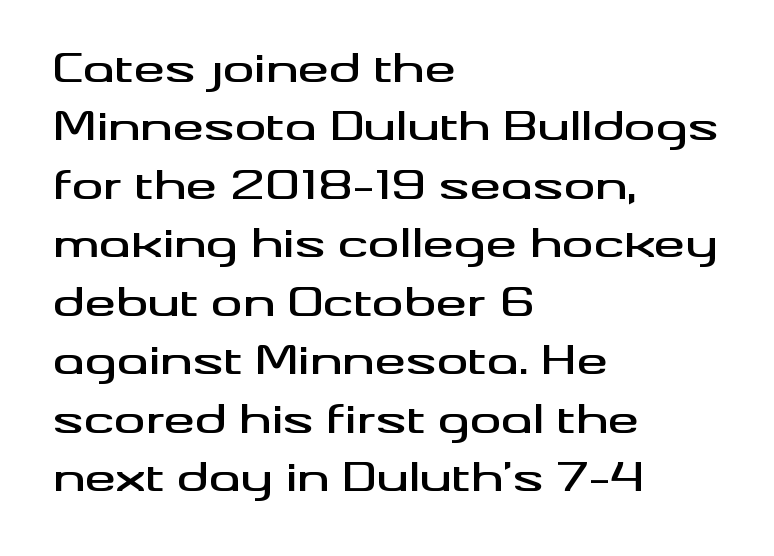
{"serif": "no", "italic": "no", "width": "wide", "stroke_contrast": "medium", "x_height": "small", "monospaced": "no", "underline": "no", "align": "left", "line_spacing": "normal", "line_spacing_ratio": 1.5, "letter_spacing": "normal", "letter_spacing_em": 0.0, "glyph_px": 39}
